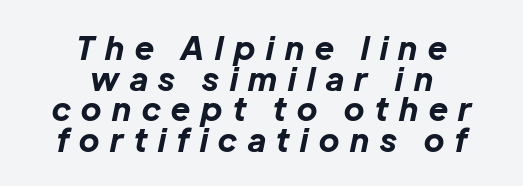
How heavy is the stroke? Heavy — this is a bold. Vertical spacing — tight. The foot of each line stays bare and open. The line texture is sparse and dotted thanks to wide tracking. Yep, that's italic — everything's leaning. Varying glyph widths throughout — classic text-font behaviour.
